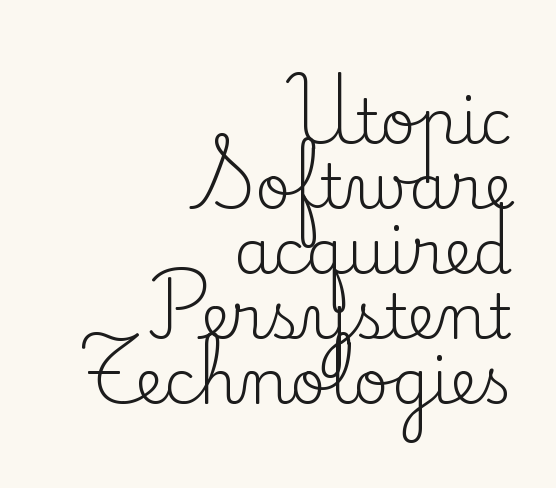
Q: Is the text bold? A: No.
Q: Is the text italic (slanted)? A: No, it is upright.
Q: Is the text underlined? A: No.
Q: How is the paragraph aligned? A: Right-aligned.
Q: Is the spacing between letters normal or unusually wide? A: Normal.
Q: Is the spacing between lines tight, normal or loose? A: Tight.
Q: Width (condensed, normal, or wide)? A: Normal.
Q: Stroke contrast? A: Low.
Q: x-height? A: Small.
Q: Monospaced? A: No.
